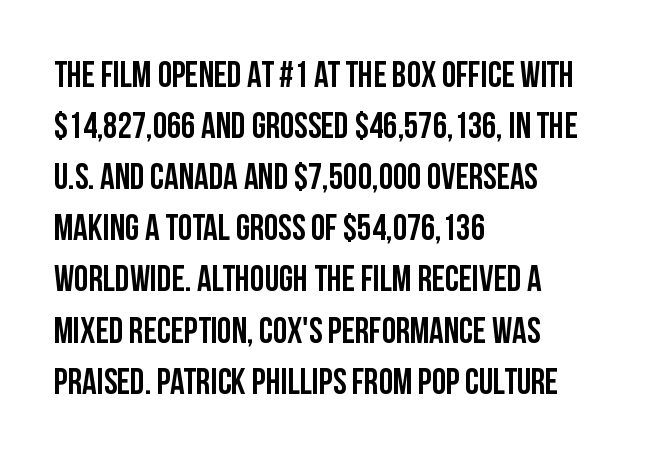
A typesetter would label this face a sans. Nothing unusual about the tracking: characters are spaced as the font intends. Type without underlining. A normal amount of white space separates one row of letters from the next.
